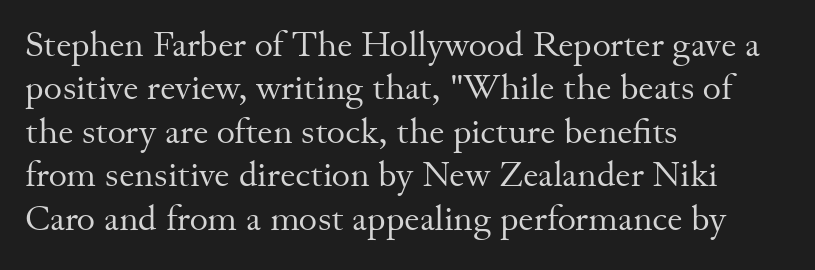
{"serif": "yes", "italic": "no", "bold": "no", "weight": "regular", "width": "normal", "stroke_contrast": "medium", "x_height": "small", "monospaced": "no", "underline": "no", "align": "left", "line_spacing_ratio": 1.24, "letter_spacing": "normal", "letter_spacing_em": 0.0, "glyph_px": 35}
